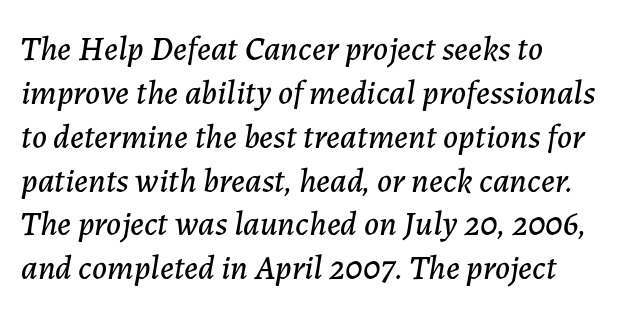
{"italic": "yes", "lean": "right", "slant_degrees": 7, "width": "normal", "stroke_contrast": "low", "x_height": "medium", "monospaced": "no", "underline": "no", "line_spacing": "normal", "line_spacing_ratio": 1.29, "letter_spacing": "normal", "letter_spacing_em": 0.0, "glyph_px": 34}
